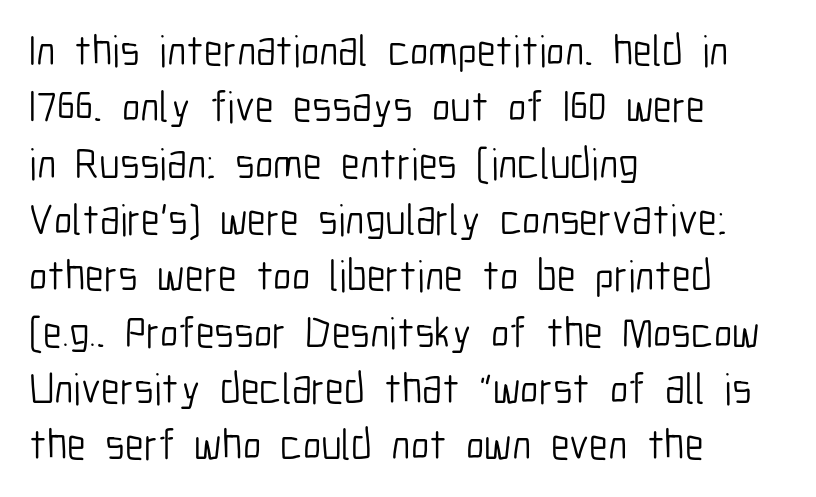
The image shows 43 px light, condensed sans-serif type, upright; set left-aligned, normal line spacing (1.31x), normal letter spacing, not underlined; low stroke contrast and a medium x-height.
